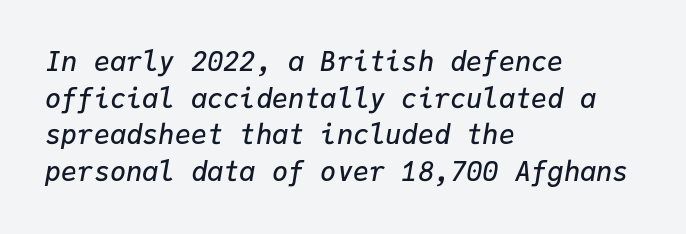
In CSS terms this would be text-align: left. Beneath every word, the page is bare. Between one letter and the next there's only the usual sliver of space. A somewhat darkened texture: the type is semibold rather than bold.
